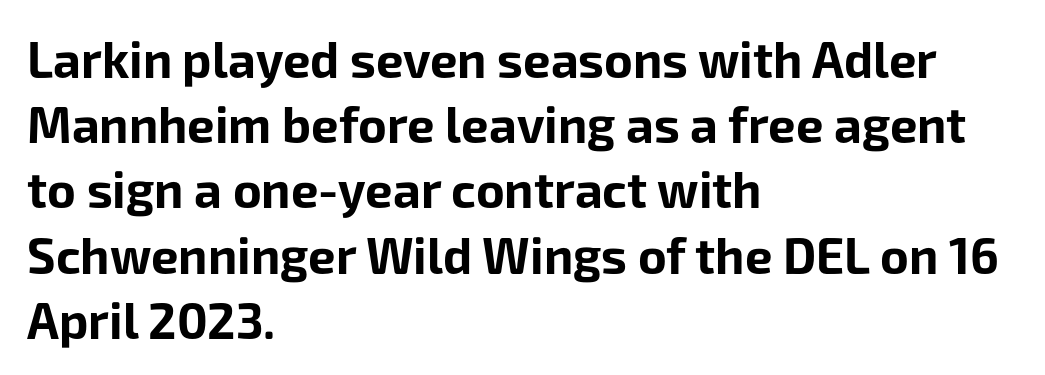
The block of text has a typical density, with ordinary space between rows. The glyphs are unaccompanied by any horizontal stroke below them. If you drew a ruler down the left edge, every line would touch it. Does the weight exceed regular? Yes, all the way to bold. Proportional: the letters do not fall into vertical columns.
